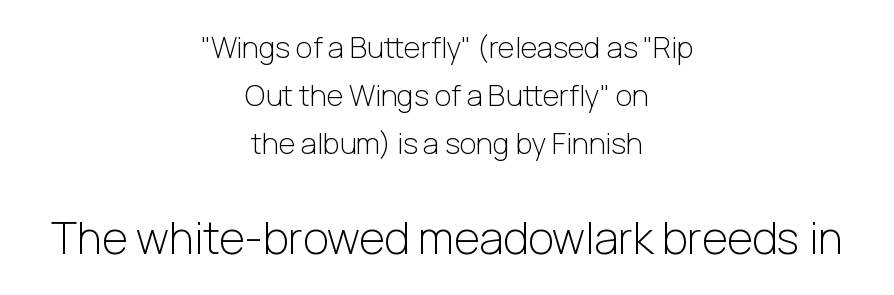
The image shows 44 px light sans-serif type, upright; set centered, normal line spacing (1.66x), normal letter spacing, not underlined; the second (bottom) block is 1.52x larger; low stroke contrast and a medium x-height.
